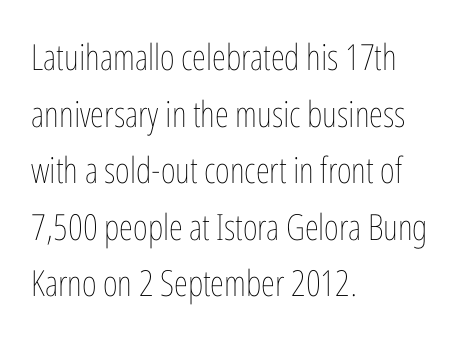
The type sits square on the baseline with zero lean. Is this a fixed-width face? No — the glyphs have proportional, varying widths. Default kerning and tracking; the words read as compact shapes. Left-aligned paragraph, ragged on the right. Each row of text sits above clean, open space. The lines sit at an ordinary, default distance from one another.
